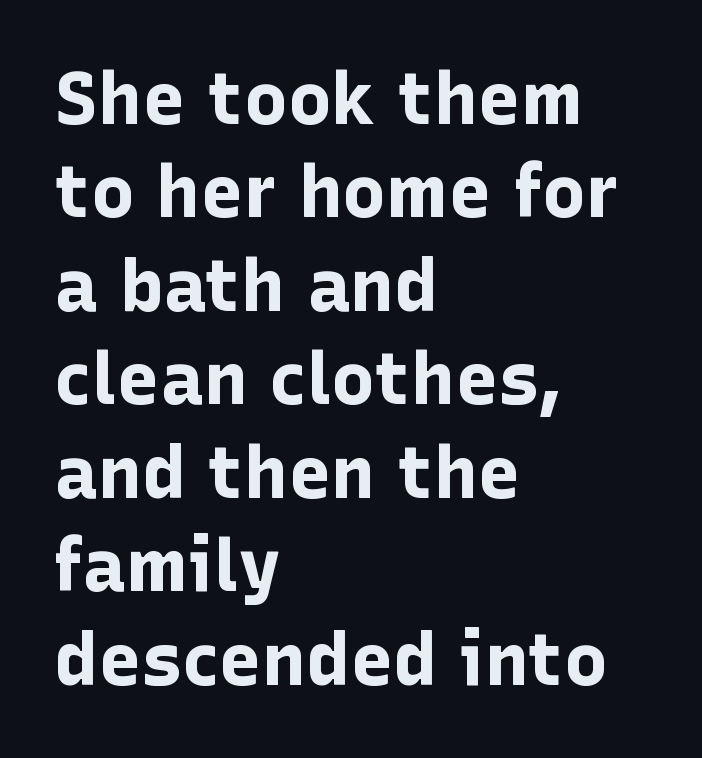
{"serif": "no", "italic": "no", "bold": "yes", "weight": "bold", "width": "normal", "stroke_contrast": "low", "x_height": "medium", "monospaced": "no", "underline": "no", "align": "left", "line_spacing": "normal", "line_spacing_ratio": 1.28, "letter_spacing": "normal", "letter_spacing_em": 0.0, "glyph_px": 73}
